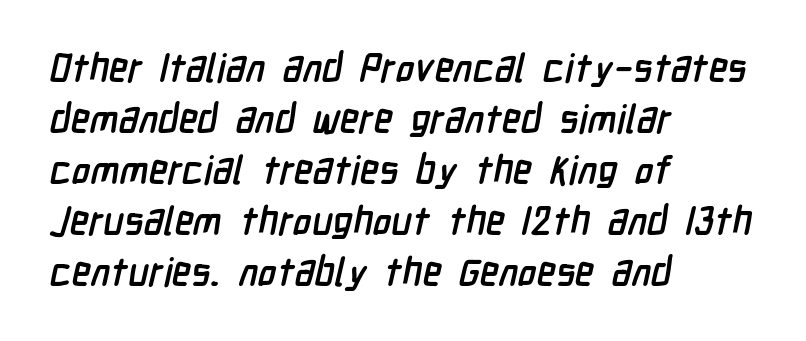
The image shows 39 px semibold, condensed sans-serif type; set left-aligned, normal line spacing (1.31x), normal letter spacing, not underlined; low stroke contrast and a medium x-height.
